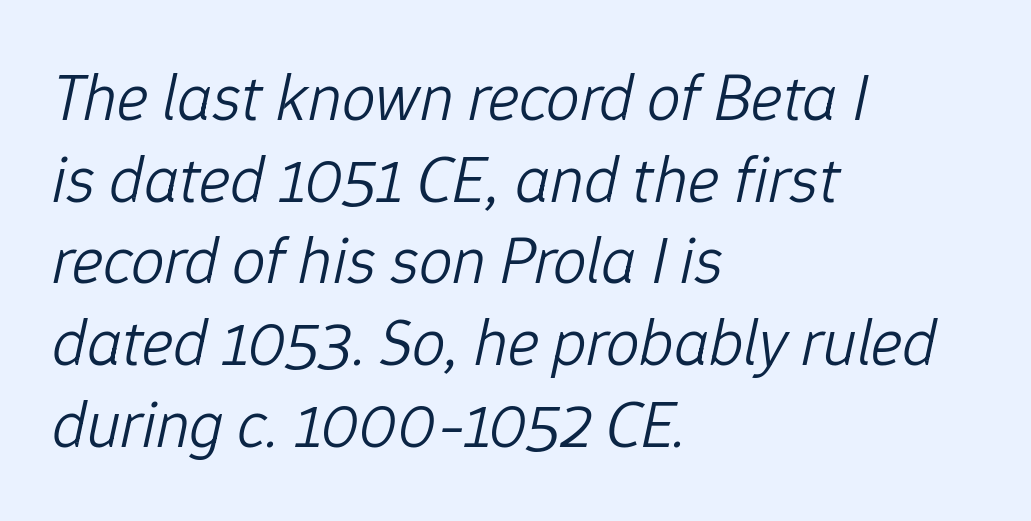
The image shows 67 px light type, italic (leaning right); set left-aligned, line spacing 1.22x, normal letter spacing, not underlined; low stroke contrast and a medium x-height.
